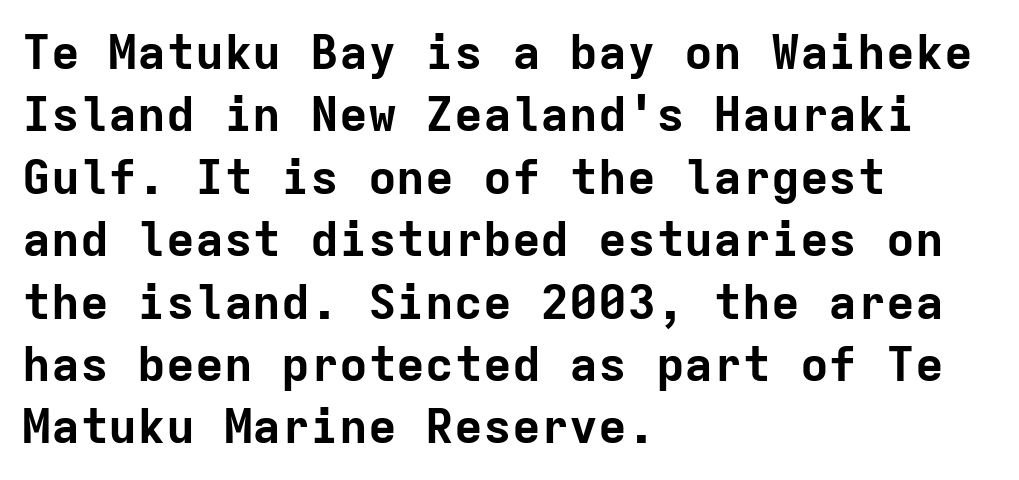
Q: Is the text bold? A: Yes.
Q: Is the text italic (slanted)? A: No, it is upright.
Q: Is the typeface a serif or a sans-serif typeface? A: Sans-serif.
Q: Is the text underlined? A: No.
Q: How is the paragraph aligned? A: Left-aligned.
Q: Is the spacing between letters normal or unusually wide? A: Normal.
Q: Is the spacing between lines tight, normal or loose? A: Normal.
Q: Width (condensed, normal, or wide)? A: Normal.
Q: Stroke contrast? A: Low.
Q: x-height? A: Medium.
Q: Monospaced? A: Yes.
